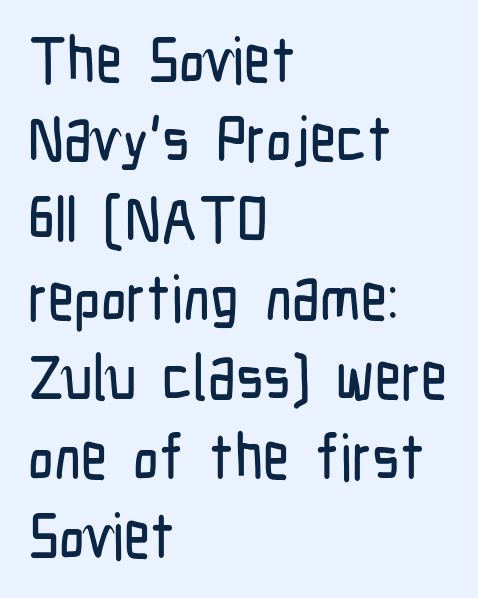
{"serif": "no", "italic": "no", "width": "condensed", "stroke_contrast": "low", "x_height": "medium", "monospaced": "no", "underline": "no", "align": "left", "line_spacing_ratio": 1.24, "letter_spacing": "normal", "letter_spacing_em": 0.0, "glyph_px": 64}
